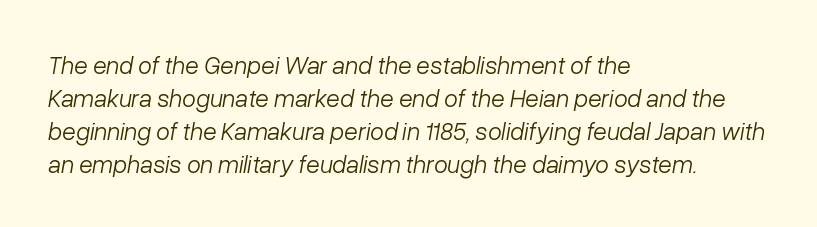
The letterforms sit shoulder to shoulder at normal distance. The specimen reads as italic at a glance. Is this a heavy cut? Hardly; it is regular or lighter. No word sits above an underline. Whoever set this chose a conventional vertical rhythm.
